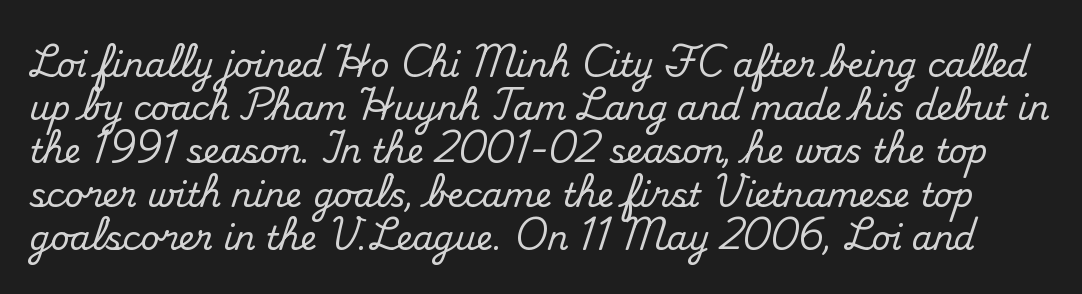
Is this a fixed-width face? No — the glyphs have proportional, varying widths. This is serif lettering, the kind often seen in printed books. The space beneath each line is pristine and unruled. The passage shown has conventional tracking throughout. Successive baselines arrive at the customary interval.
